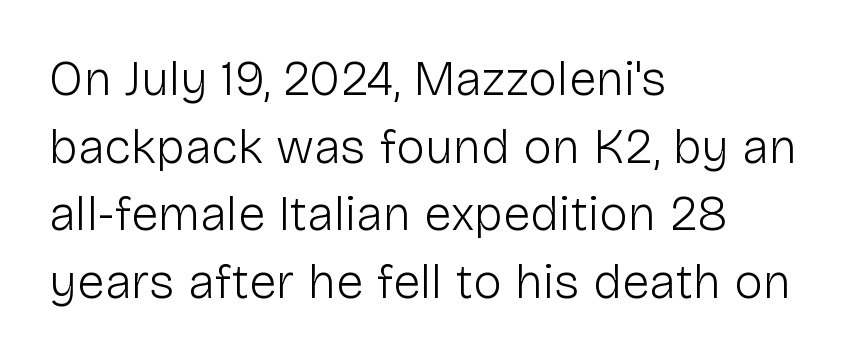
The image shows 49 px light sans-serif type, upright; set left-aligned, normal line spacing (1.38x), normal letter spacing, not underlined; low stroke contrast and a medium x-height.
